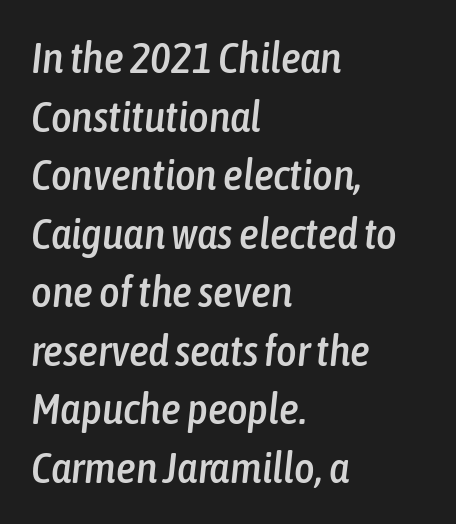
Q: Is the text italic (slanted)? A: Yes, it leans right by about 6 degrees.
Q: Is the text underlined? A: No.
Q: How is the paragraph aligned? A: Left-aligned.
Q: Is the spacing between letters normal or unusually wide? A: Normal.
Q: Is the spacing between lines tight, normal or loose? A: Normal.
Q: Width (condensed, normal, or wide)? A: Condensed.
Q: Stroke contrast? A: Low.
Q: x-height? A: Medium.
Q: Monospaced? A: No.
